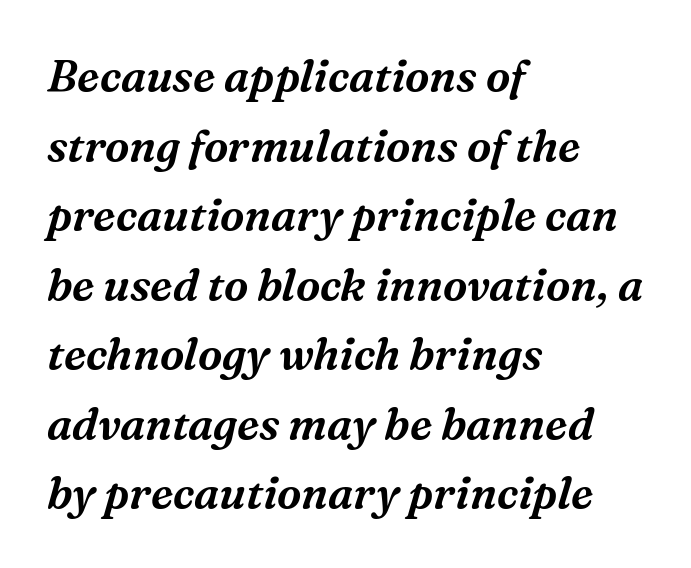
{"serif": "yes", "italic": "yes", "lean": "right", "slant_degrees": 16, "width": "normal", "stroke_contrast": "medium", "x_height": "medium", "monospaced": "no", "underline": "no", "align": "left", "line_spacing": "normal", "line_spacing_ratio": 1.58, "letter_spacing": "normal", "letter_spacing_em": 0.0, "glyph_px": 44}
